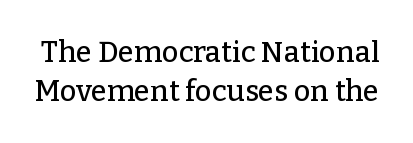
The image shows 29 px serif type, upright; set normal line spacing (1.33x), normal letter spacing, not underlined; low stroke contrast and a medium x-height.
